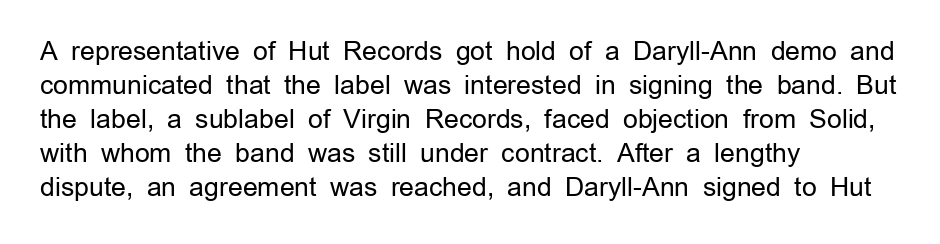
Q: Is the text bold? A: No.
Q: Is the text italic (slanted)? A: No, it is upright.
Q: Is the text underlined? A: No.
Q: How is the paragraph aligned? A: Left-aligned.
Q: Is the spacing between letters normal or unusually wide? A: Normal.
Q: Is the spacing between lines tight, normal or loose? A: Normal.
